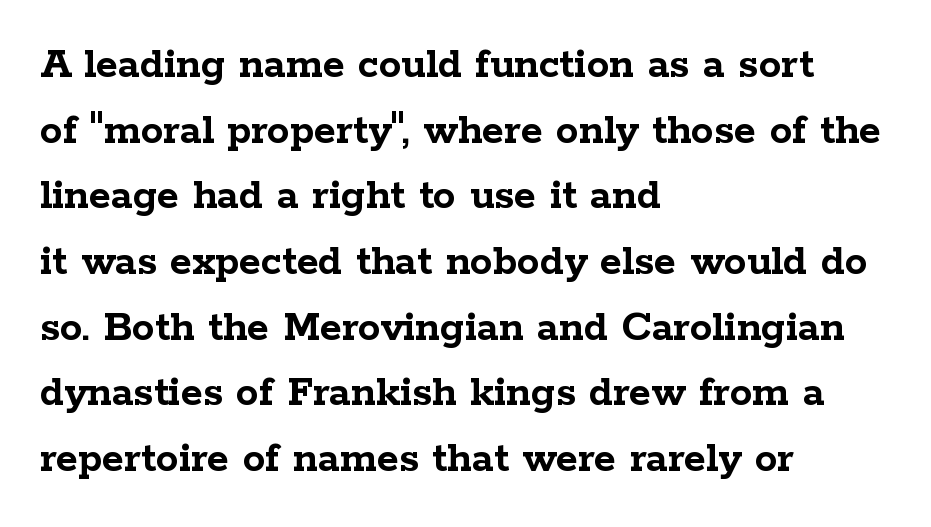
Q: Is the text bold? A: Yes.
Q: Is the text italic (slanted)? A: No, it is upright.
Q: Is the typeface a serif or a sans-serif typeface? A: Serif.
Q: Is the text underlined? A: No.
Q: How is the paragraph aligned? A: Left-aligned.
Q: Is the spacing between letters normal or unusually wide? A: Normal.
Q: Is the spacing between lines tight, normal or loose? A: Normal.
Q: Width (condensed, normal, or wide)? A: Wide.
Q: Stroke contrast? A: Low.
Q: x-height? A: Medium.
Q: Monospaced? A: No.
